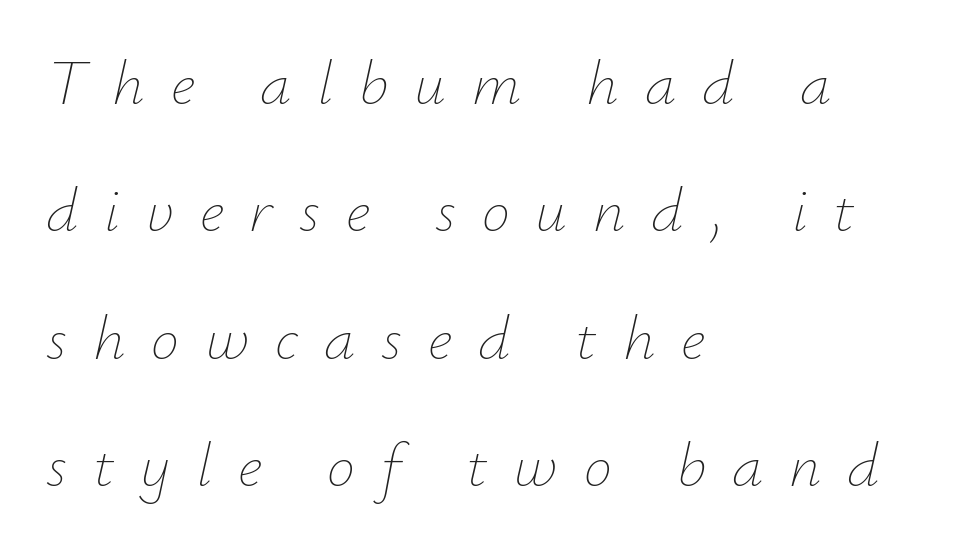
Q: Is the text bold? A: No.
Q: Is the text italic (slanted)? A: Yes, it leans right by about 12 degrees.
Q: Is the text underlined? A: No.
Q: How is the paragraph aligned? A: Left-aligned.
Q: Is the spacing between letters normal or unusually wide? A: Unusually wide.
Q: Is the spacing between lines tight, normal or loose? A: Loose.
Q: Width (condensed, normal, or wide)? A: Normal.
Q: Stroke contrast? A: Low.
Q: x-height? A: Small.
Q: Monospaced? A: No.
